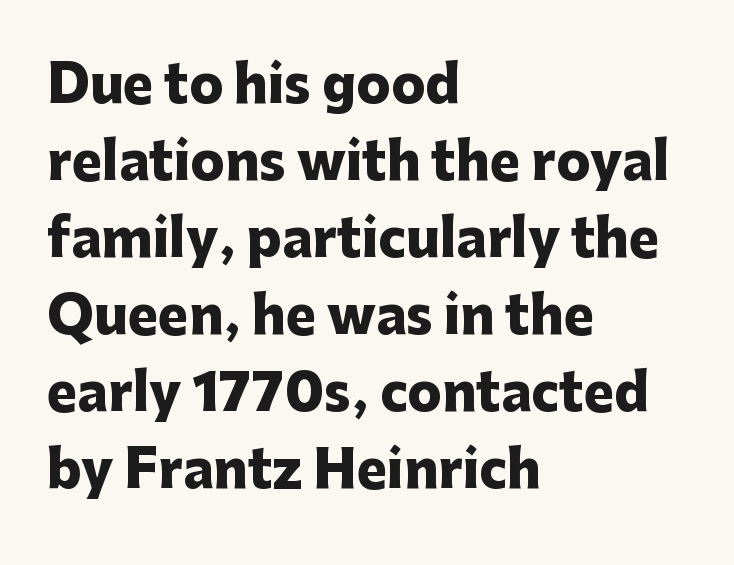
The image shows 51 px heavy sans-serif type, upright; set left-aligned, normal line spacing (1.51x), normal letter spacing, not underlined; low stroke contrast and a medium x-height.
